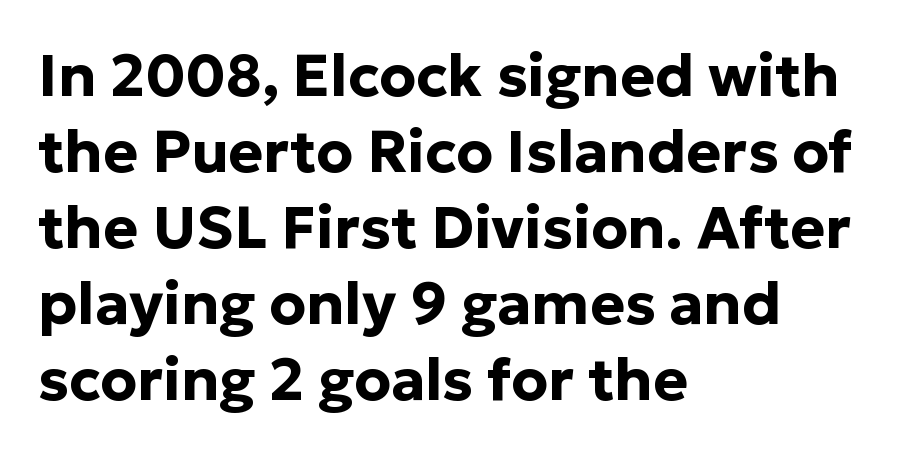
{"serif": "no", "italic": "no", "bold": "yes", "weight": "bold", "width": "normal", "stroke_contrast": "low", "x_height": "medium", "monospaced": "no", "underline": "no", "align": "left", "line_spacing": "normal", "line_spacing_ratio": 1.29, "letter_spacing": "normal", "letter_spacing_em": 0.0, "glyph_px": 59}
